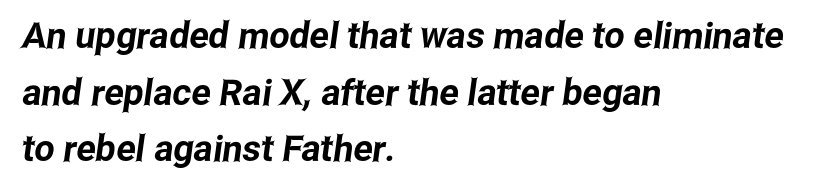
Q: Is the typeface a serif or a sans-serif typeface? A: Sans-serif.
Q: Is the text underlined? A: No.
Q: How is the paragraph aligned? A: Left-aligned.
Q: Is the spacing between letters normal or unusually wide? A: Normal.
Q: Is the spacing between lines tight, normal or loose? A: Normal.
Q: Width (condensed, normal, or wide)? A: Condensed.
Q: Stroke contrast? A: Low.
Q: x-height? A: Medium.
Q: Monospaced? A: No.
